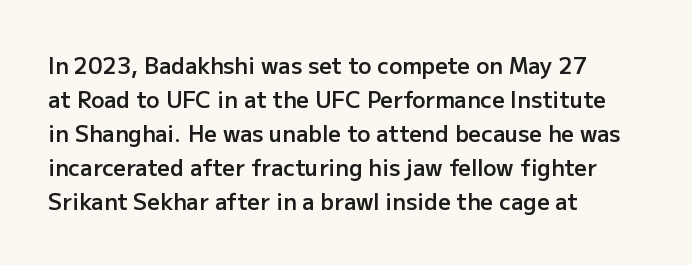
Notice how the stems are strictly vertical — no italics here. The passage shown has conventional tracking throughout. As a designer I'd log this as weight 600, semibold. Line beginnings align vertically; line endings do not.
